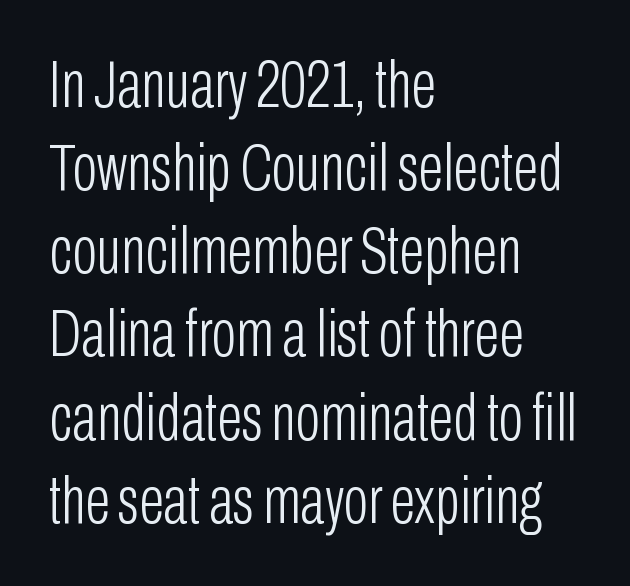
The image shows 66 px light, condensed sans-serif type, upright; set left-aligned, normal line spacing (1.26x), normal letter spacing, not underlined; low stroke contrast and a medium x-height.
